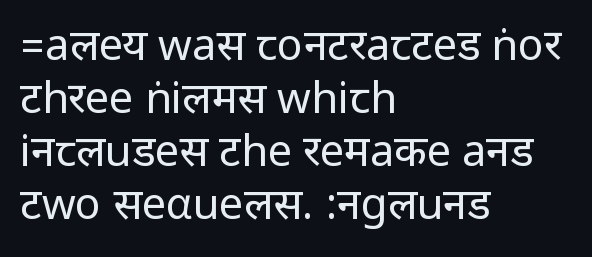
The image shows 43 px regular-weight, condensed sans-serif type, upright; set left-aligned, line spacing 1.23x, normal letter spacing, not underlined; low stroke contrast.
